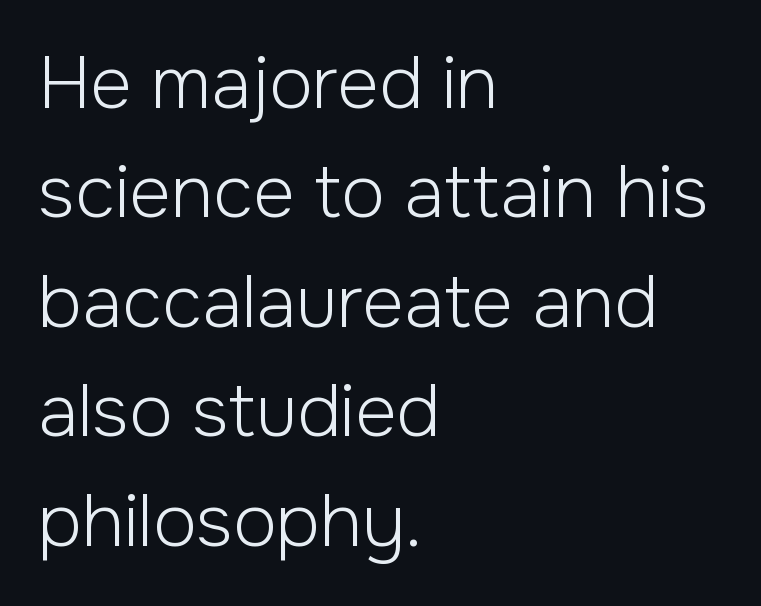
Q: Is the text bold? A: No.
Q: Is the text italic (slanted)? A: No, it is upright.
Q: Is the typeface a serif or a sans-serif typeface? A: Sans-serif.
Q: Is the text underlined? A: No.
Q: How is the paragraph aligned? A: Left-aligned.
Q: Is the spacing between letters normal or unusually wide? A: Normal.
Q: Is the spacing between lines tight, normal or loose? A: Normal.
Q: Width (condensed, normal, or wide)? A: Normal.
Q: Stroke contrast? A: Low.
Q: x-height? A: Medium.
Q: Monospaced? A: No.
